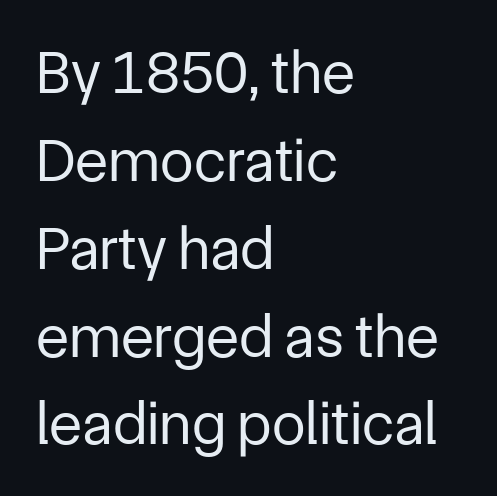
Observe the absence of serifs on each vertical stroke in this sample. Visually the block forms a straight wall on the left and a jagged coastline on the right. No extra tracking has been applied to these lines. Each letter keeps its own natural width here, so spacing adapts to shape. Every character sits straight up, as roman type does. Successive baselines arrive at the customary interval.
